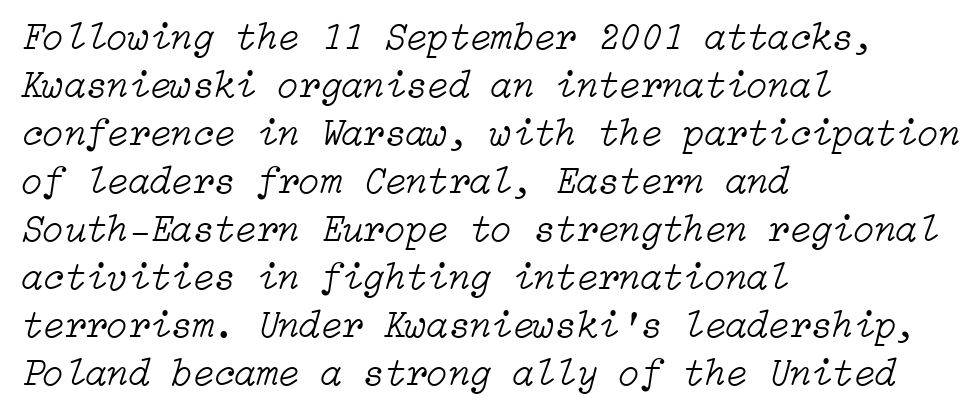
The image shows 39 px light type, italic (leaning right); set left-aligned, line spacing 1.23x, normal letter spacing, not underlined; low stroke contrast and a medium x-height.
